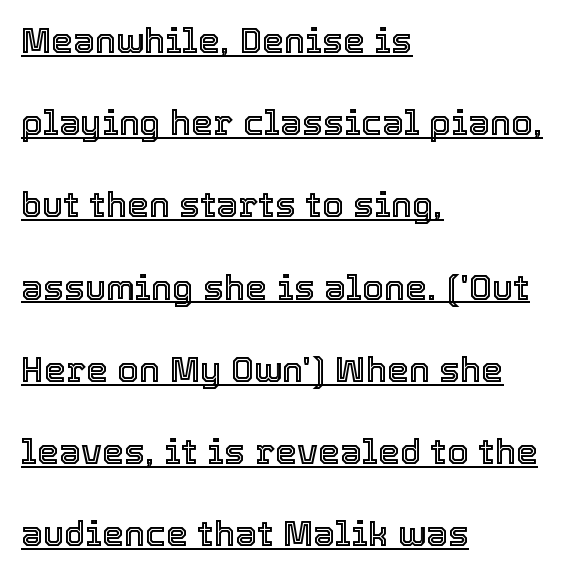
{"italic": "no", "width": "normal", "x_height": "medium", "monospaced": "no", "underline": "yes", "align": "left", "line_spacing": "loose", "line_spacing_ratio": 2.35, "letter_spacing": "normal", "letter_spacing_em": 0.0, "glyph_px": 35}
